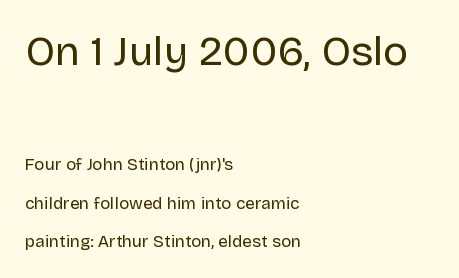
The image shows 42 px regular-weight sans-serif type, upright; set left-aligned, loose line spacing (2.27x), normal letter spacing, not underlined; the first (top) block is 2.47x larger; low stroke contrast and a large x-height.
